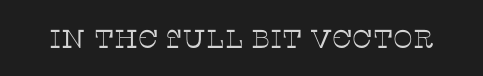
A roman cut, with each character standing at attention. Decoration check: the copy has no underline. The gaps between neighbouring characters are ordinary and unremarkable. Bold? No — there's no thickening of the strokes.
